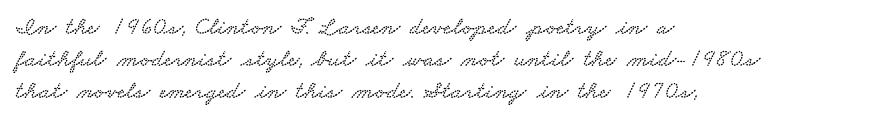
The image shows 25 px text type; set left-aligned, normal line spacing (1.28x), normal letter spacing, not underlined.
